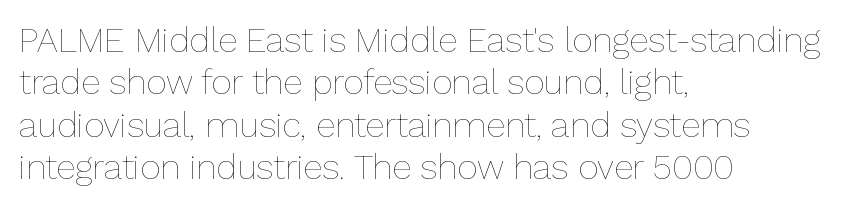
The image shows 35 px thin type, upright; set left-aligned, line spacing 1.21x, normal letter spacing, not underlined; low stroke contrast and a medium x-height.
